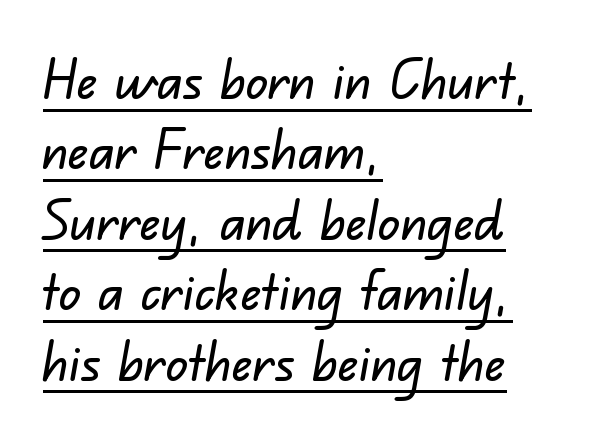
Q: Is the typeface a serif or a sans-serif typeface? A: Sans-serif.
Q: Is the text underlined? A: Yes.
Q: How is the paragraph aligned? A: Left-aligned.
Q: Is the spacing between letters normal or unusually wide? A: Normal.
Q: Is the spacing between lines tight, normal or loose? A: Normal.
Q: Width (condensed, normal, or wide)? A: Normal.
Q: Stroke contrast? A: Low.
Q: x-height? A: Small.
Q: Monospaced? A: No.
